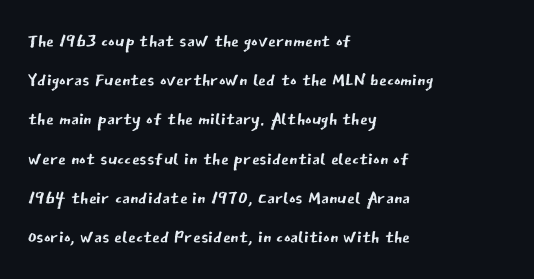
Q: Is the text bold? A: No.
Q: Is the text italic (slanted)? A: No, it is upright.
Q: Is the text underlined? A: No.
Q: How is the paragraph aligned? A: Left-aligned.
Q: Is the spacing between letters normal or unusually wide? A: Normal.
Q: Is the spacing between lines tight, normal or loose? A: Normal.
